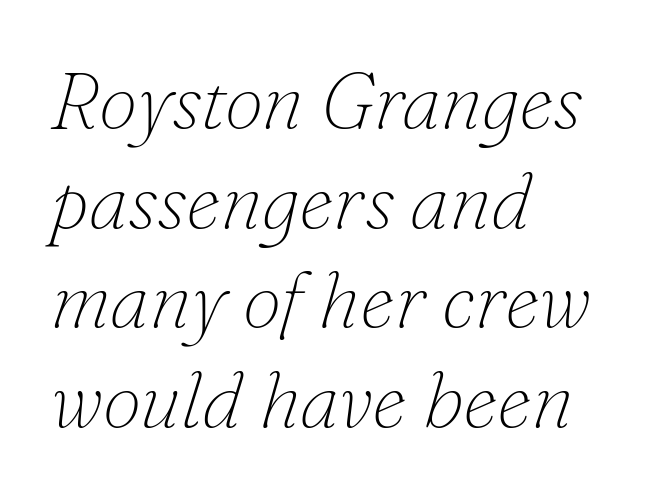
Vertical stems look standard width or narrower in stroke. What's the leading like? Ordinary, nothing unusual. The paragraph has a hard left edge and a soft right edge. No extra tracking has been applied to these lines.
